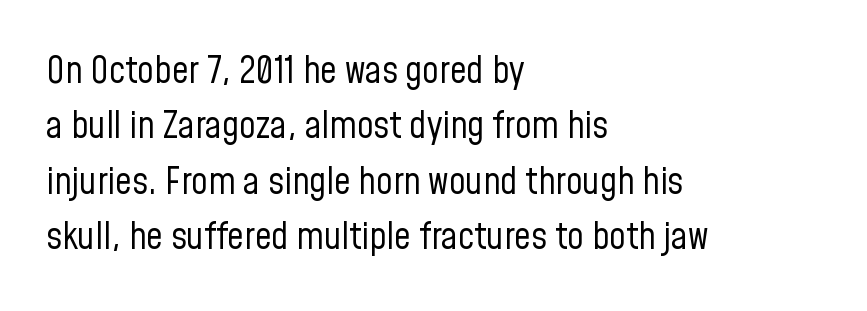
The image shows 37 px regular-weight, condensed sans-serif type, upright; set left-aligned, normal line spacing (1.5x), normal letter spacing, not underlined; low stroke contrast and a medium x-height.
